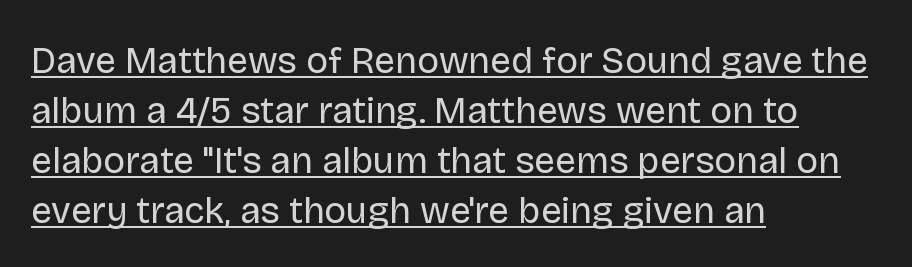
{"serif": "no", "italic": "no", "bold": "no", "weight": "regular", "width": "normal", "stroke_contrast": "low", "x_height": "large", "monospaced": "no", "underline": "yes", "align": "left", "line_spacing": "normal", "line_spacing_ratio": 1.35, "letter_spacing": "normal", "letter_spacing_em": 0.0, "glyph_px": 37}
